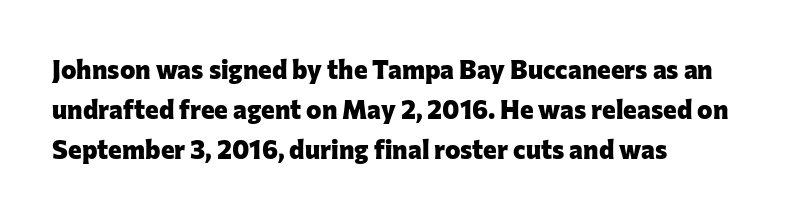
Q: Is the text bold? A: Yes.
Q: Is the text italic (slanted)? A: No, it is upright.
Q: Is the text underlined? A: No.
Q: How is the paragraph aligned? A: Left-aligned.
Q: Is the spacing between letters normal or unusually wide? A: Normal.
Q: Is the spacing between lines tight, normal or loose? A: Normal.
